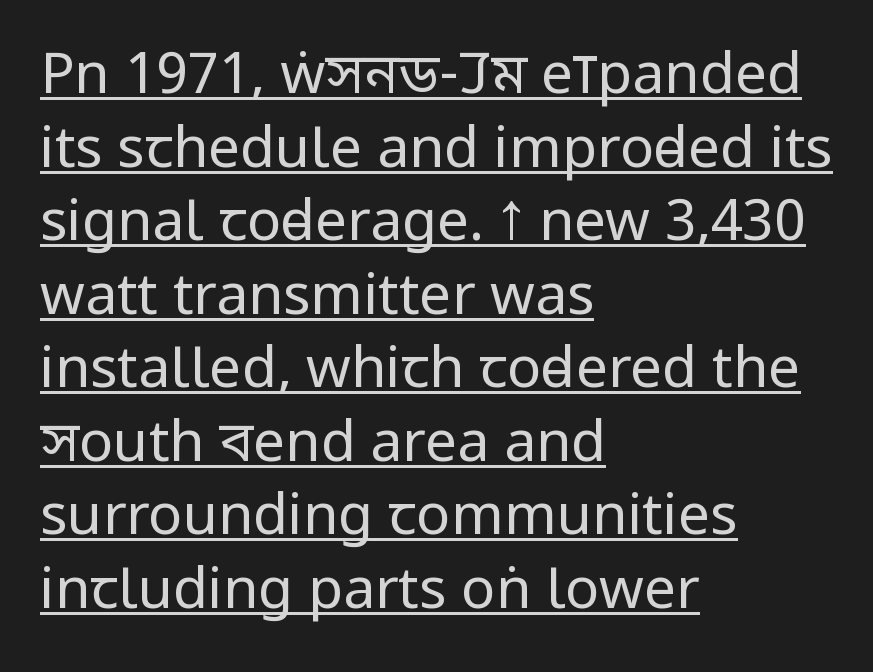
How are the letters spaced? Ordinarily, with no added tracking. The font sits on the lighter half of the weight spectrum, regular included. Classification — sans serif. This is underlined copy, the kind a proofreader might mark for attention. Compared with typical paragraphs, the rows here are spaced about the same.
